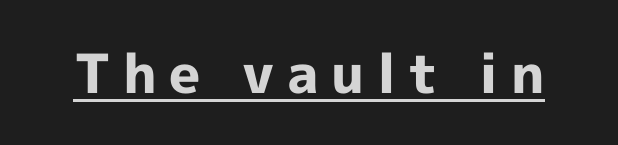
Q: Is the text bold? A: Yes.
Q: Is the text italic (slanted)? A: No, it is upright.
Q: Is the typeface a serif or a sans-serif typeface? A: Sans-serif.
Q: Is the text underlined? A: Yes.
Q: Is the spacing between letters normal or unusually wide? A: Unusually wide.
Q: Width (condensed, normal, or wide)? A: Normal.
Q: x-height? A: Medium.
Q: Monospaced? A: No.
